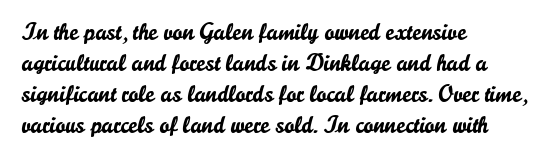
{"underline": "no", "align": "left", "line_spacing": "normal", "line_spacing_ratio": 1.29, "letter_spacing": "normal", "letter_spacing_em": 0.0, "glyph_px": 24}
